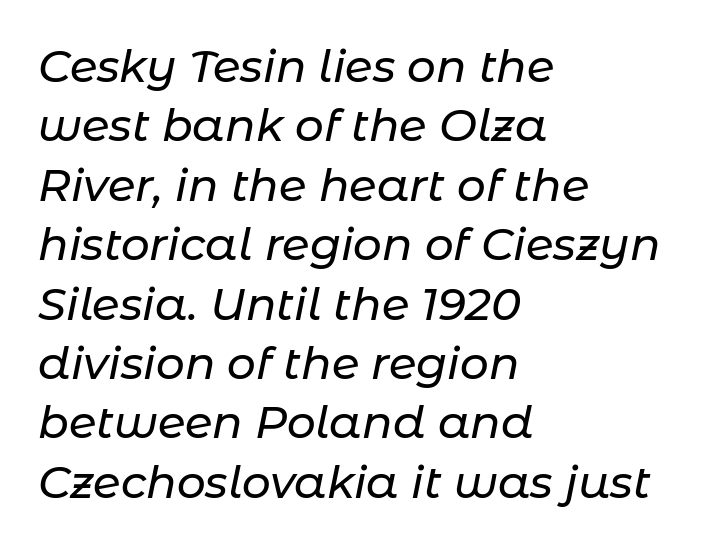
Think of a printed novel: that variable character pitch is what you see here. The vertical gap from one line to the next is medium. Slanted lettering throughout. The tracking reads as untouched default to a designer's eye. Honestly, there is no underline to notice here at all. The paragraph shown leans on its left margin.
